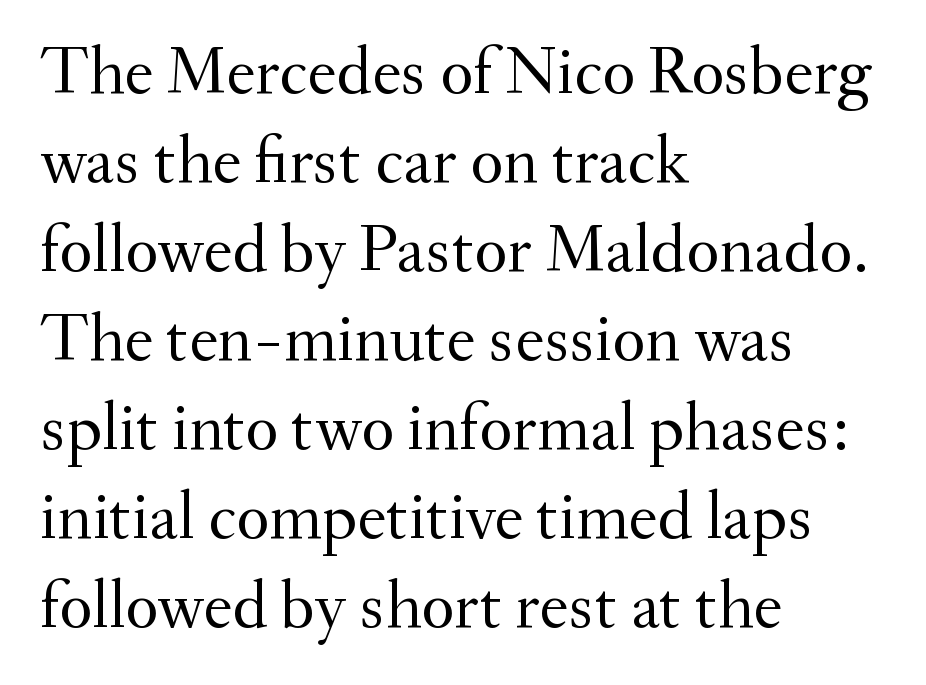
{"serif": "yes", "italic": "no", "bold": "no", "weight": "regular", "width": "normal", "stroke_contrast": "medium", "x_height": "small", "monospaced": "no", "underline": "no", "align": "left", "line_spacing": "normal", "line_spacing_ratio": 1.29, "letter_spacing": "normal", "letter_spacing_em": 0.0, "glyph_px": 69}
